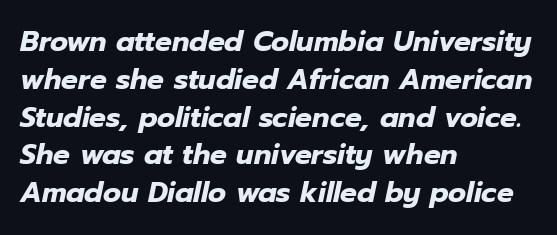
The image shows 28 px heavy type, italic (leaning right); set left-aligned, normal line spacing (1.35x), normal letter spacing, not underlined; low stroke contrast and a medium x-height.
